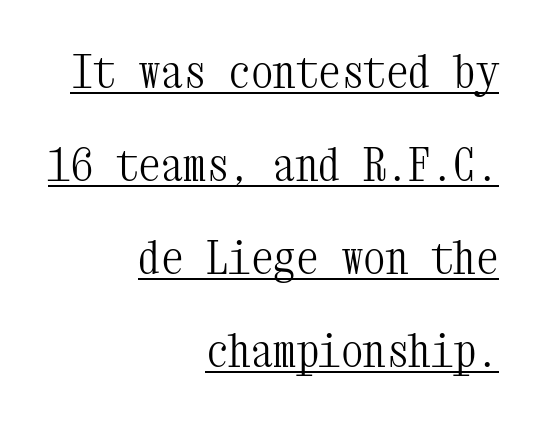
Q: Is the text bold? A: No.
Q: Is the text italic (slanted)? A: No, it is upright.
Q: Is the typeface a serif or a sans-serif typeface? A: Serif.
Q: Is the text underlined? A: Yes.
Q: How is the paragraph aligned? A: Right-aligned.
Q: Is the spacing between letters normal or unusually wide? A: Normal.
Q: Is the spacing between lines tight, normal or loose? A: Loose.
Q: Width (condensed, normal, or wide)? A: Condensed.
Q: Stroke contrast? A: Medium.
Q: x-height? A: Medium.
Q: Monospaced? A: Yes.
